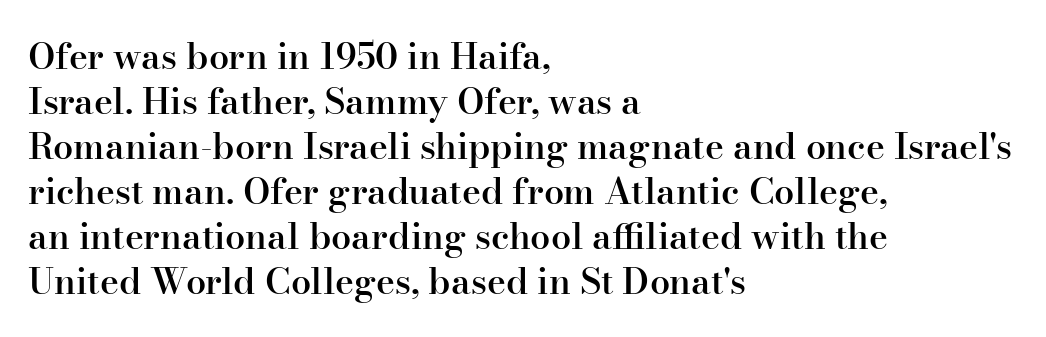
Q: Is the text bold? A: Semi-bold.
Q: Is the text italic (slanted)? A: No, it is upright.
Q: Is the typeface a serif or a sans-serif typeface? A: Serif.
Q: Is the text underlined? A: No.
Q: How is the paragraph aligned? A: Left-aligned.
Q: Is the spacing between letters normal or unusually wide? A: Normal.
Q: Is the spacing between lines tight, normal or loose? A: Normal.
Q: Width (condensed, normal, or wide)? A: Normal.
Q: Stroke contrast? A: High.
Q: x-height? A: Small.
Q: Monospaced? A: No.
